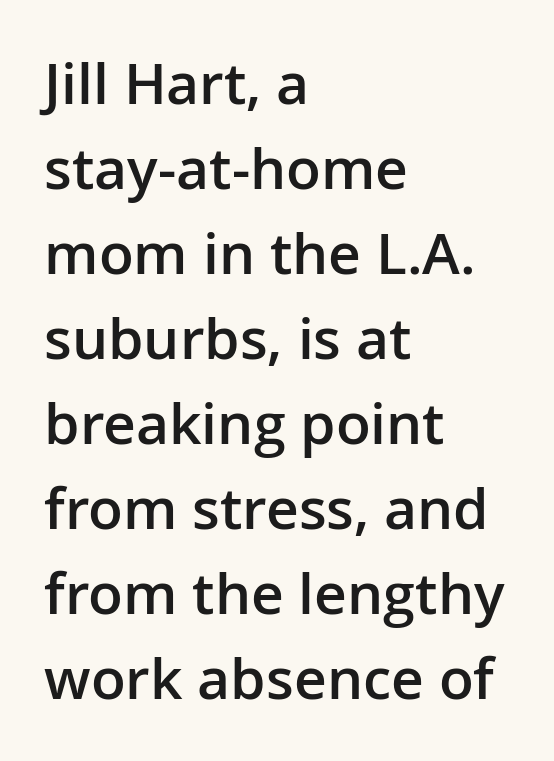
What stands out about the letter spacing? Nothing — it is the standard amount. Is this a fixed-width face? No — the glyphs have proportional, varying widths. The area under the type is left untouched. Regular leading.
